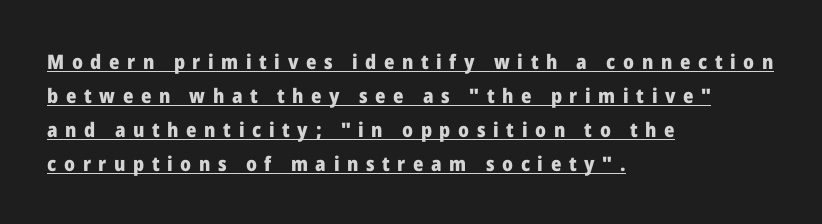
Bold? Absolutely — the strokes are thick and heavy. Honestly, the row spacing looks completely unremarkable. The sample's only ornament is a line tracing under the words. The horizontal fit of the characters is loose and conspicuously gappy. Upright lettering throughout.
